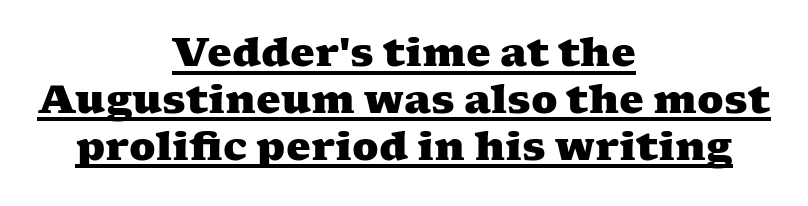
{"serif": "yes", "bold": "yes", "weight": "heavy", "width": "wide", "stroke_contrast": "medium", "x_height": "medium", "monospaced": "no", "underline": "yes", "align": "center", "line_spacing_ratio": 1.2, "letter_spacing": "normal", "letter_spacing_em": 0.0, "glyph_px": 39}
